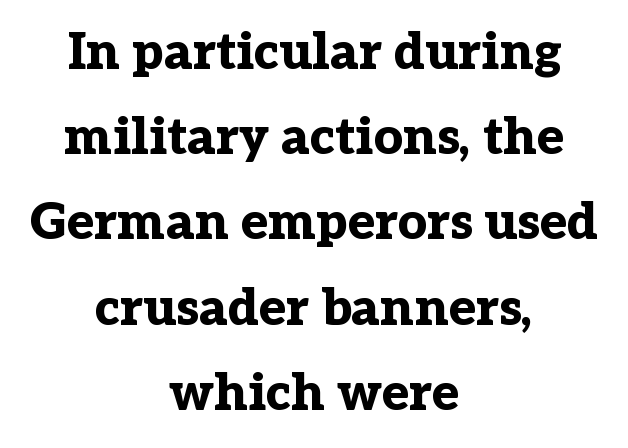
The sample has been set heavy, in full bold. The lettering holds an erect, upright posture throughout. The passage shown is typed in a proportional face where columns would drift. This block has exactly the height ordinary leading produces. Teacher's note: observe the equal gaps on both sides — that is centered alignment.
